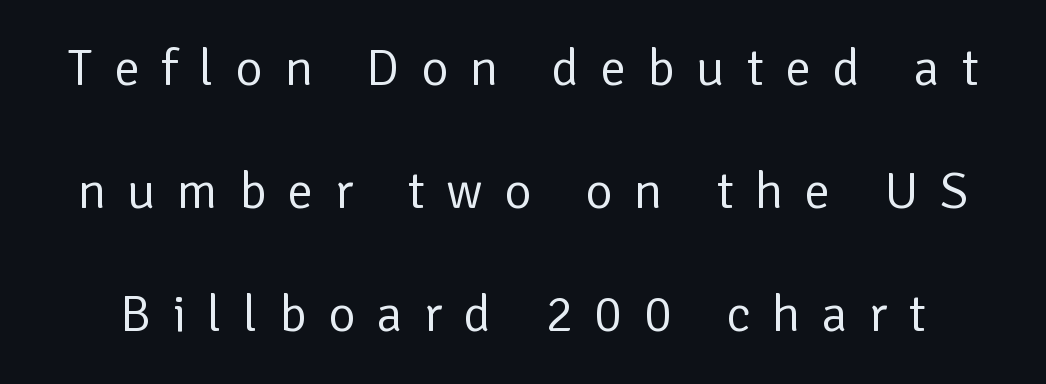
Q: Is the text bold? A: No.
Q: Is the text italic (slanted)? A: No, it is upright.
Q: Is the typeface a serif or a sans-serif typeface? A: Sans-serif.
Q: Is the text underlined? A: No.
Q: Is the spacing between letters normal or unusually wide? A: Unusually wide.
Q: Is the spacing between lines tight, normal or loose? A: Loose.
Q: Width (condensed, normal, or wide)? A: Normal.
Q: Stroke contrast? A: Low.
Q: x-height? A: Medium.
Q: Monospaced? A: No.
